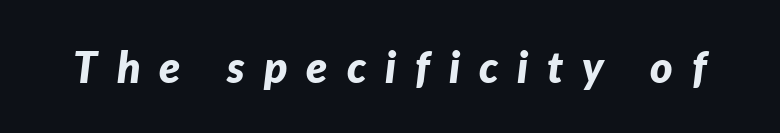
The image shows 43 px bold type, italic (leaning right); set unusually wide letter spacing (+0.44 em), not underlined; low stroke contrast and a medium x-height.
